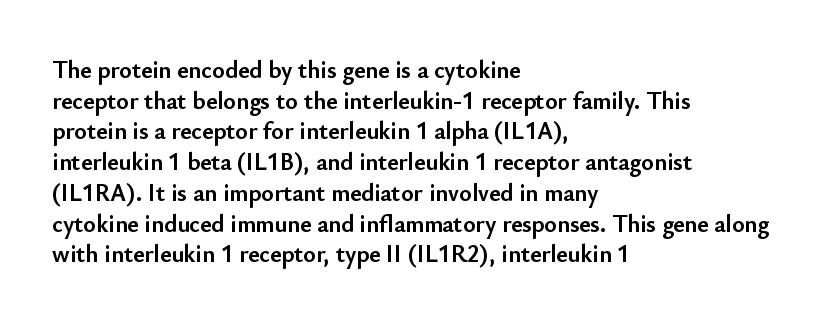
The image shows 24 px bold type, upright; set left-aligned, normal line spacing (1.28x), normal letter spacing, not underlined.
